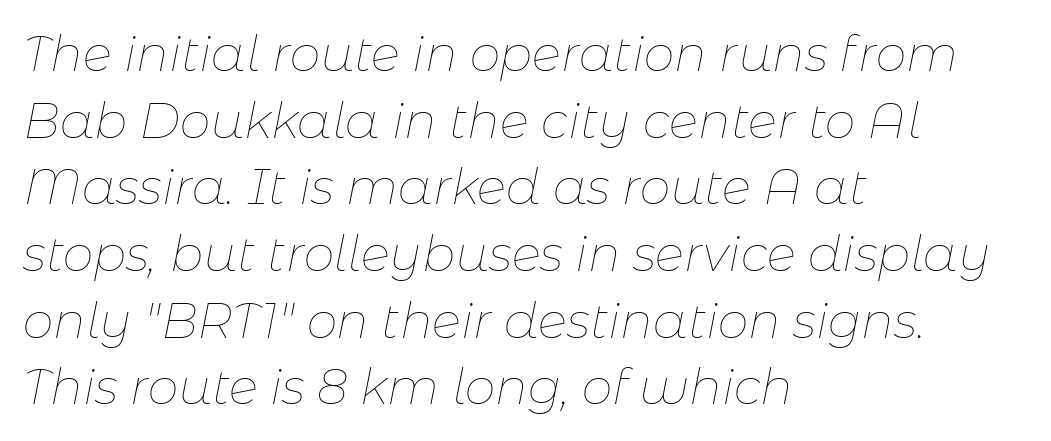
The image shows 49 px thin type, italic (leaning right); set left-aligned, normal line spacing (1.36x), normal letter spacing, not underlined; low stroke contrast and a medium x-height.
